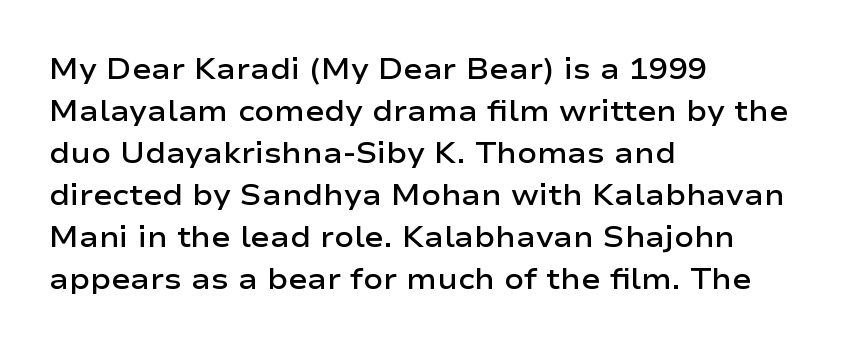
Q: Is the text bold? A: Semi-bold.
Q: Is the text italic (slanted)? A: No, it is upright.
Q: Is the typeface a serif or a sans-serif typeface? A: Sans-serif.
Q: Is the text underlined? A: No.
Q: How is the paragraph aligned? A: Left-aligned.
Q: Is the spacing between letters normal or unusually wide? A: Normal.
Q: Is the spacing between lines tight, normal or loose? A: Normal.
Q: Width (condensed, normal, or wide)? A: Wide.
Q: Stroke contrast? A: Low.
Q: x-height? A: Medium.
Q: Monospaced? A: No.
